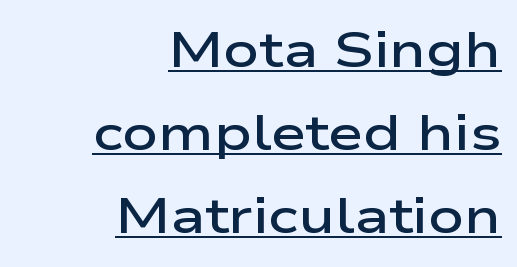
One-word summary of the alignment: right. Typographic density is moderately raised because the face is semibold. I'd call this a sans setting — the letters go barefoot. Emphasis is given by a line drawn under the lettering. The tracking reads as untouched default to a designer's eye.
